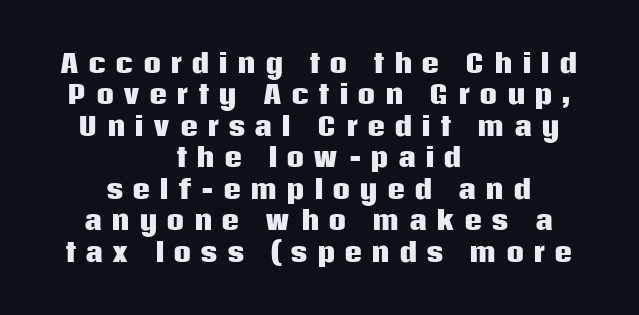
The image shows 25 px bold type, upright; set centered, normal line spacing (1.26x), unusually wide letter spacing (+0.36 em), not underlined.
